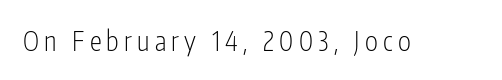
The image shows 27 px text type, upright; set not underlined.
